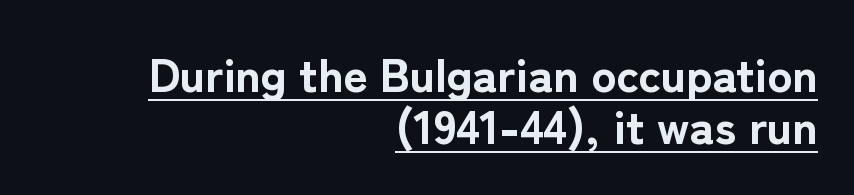
{"serif": "no", "italic": "no", "bold": "yes", "weight": "bold", "width": "normal", "stroke_contrast": "low", "x_height": "medium", "monospaced": "no", "underline": "yes", "align": "right", "line_spacing": "tight", "line_spacing_ratio": 1.1, "letter_spacing": "normal", "letter_spacing_em": 0.0, "glyph_px": 47}
